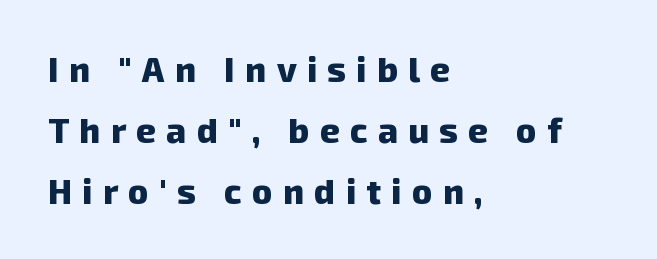
{"serif": "no", "bold": "yes", "weight": "heavy", "width": "normal", "stroke_contrast": "low", "x_height": "medium", "monospaced": "no", "underline": "no", "align": "left", "line_spacing_ratio": 1.79, "letter_spacing": "wide", "letter_spacing_em": 0.31, "glyph_px": 34}
